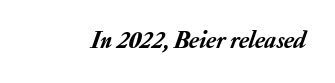
The image shows 24 px text type, italic (leaning right); set normal letter spacing, not underlined.
